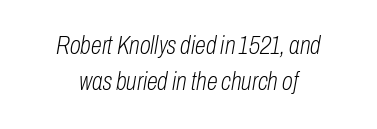
A typesetter would call this leading conventional body-copy spacing. If you drew a line through each stem, it would be angled. The specimen omits any rule beneath the text block's lines. The cut favours lightness, reaching ordinary text weight at its darkest.
